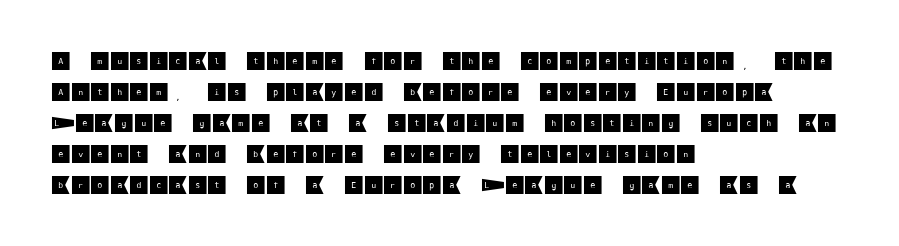
{"italic": "no", "underline": "no", "align": "left", "line_spacing": "normal", "line_spacing_ratio": 1.55, "letter_spacing": "normal", "letter_spacing_em": 0.0, "glyph_px": 20}
